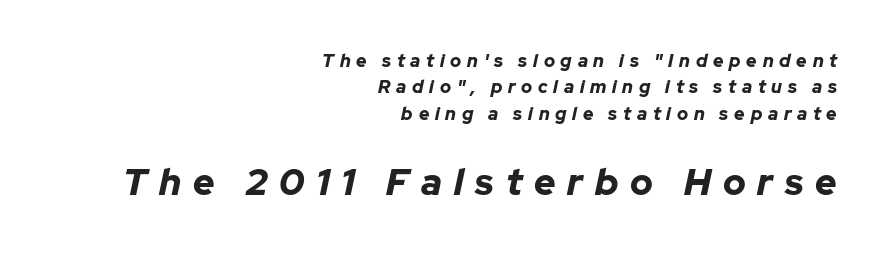
The image shows 37 px bold type, italic (leaning right); set right-aligned, normal line spacing (1.47x), unusually wide letter spacing (+0.32 em), not underlined; the second (bottom) block is 2.06x larger; low stroke contrast and a medium x-height.
